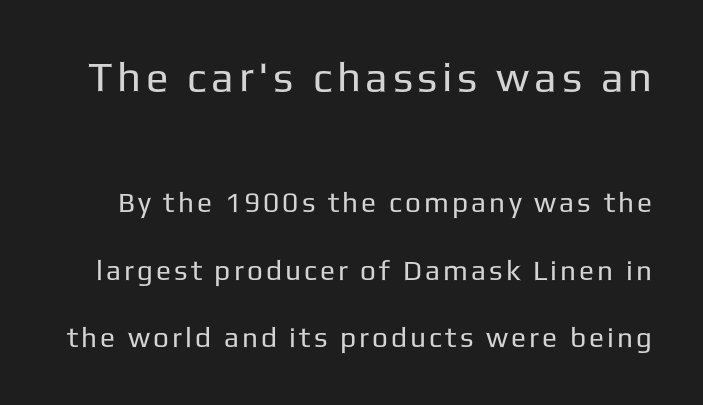
Q: Is the text bold? A: No.
Q: Is the text italic (slanted)? A: No, it is upright.
Q: Is the typeface a serif or a sans-serif typeface? A: Sans-serif.
Q: Is the text underlined? A: No.
Q: Is the spacing between lines tight, normal or loose? A: Loose.
Q: Which block of text is set in a larger size, the first (top) or the second (bottom)? A: The first (top) one.
Q: Width (condensed, normal, or wide)? A: Normal.
Q: Stroke contrast? A: Low.
Q: x-height? A: Medium.
Q: Monospaced? A: No.
